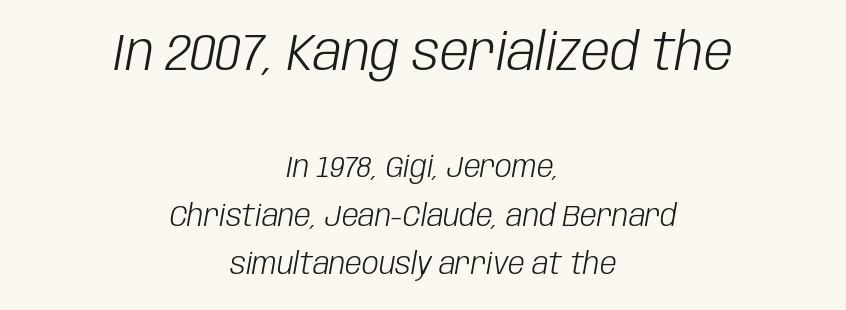
The image shows 52 px light, condensed type, italic (leaning right); set centered, normal line spacing (1.61x), normal letter spacing, not underlined; the first (top) block is 1.73x larger; low stroke contrast and a large x-height.
